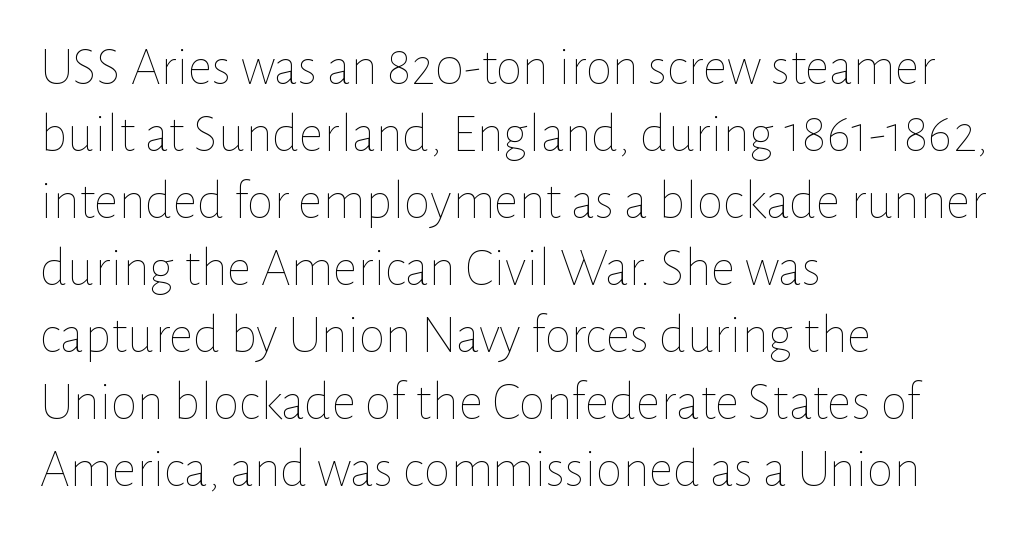
No heavy texture on the line: the type isn't bold. This sample has the flowing, uneven cadence of proportional lettering. Rule under the text: the space is simply empty. All the whitespace from short lines collects on the right. Characters remain perfectly vertical along every line.
